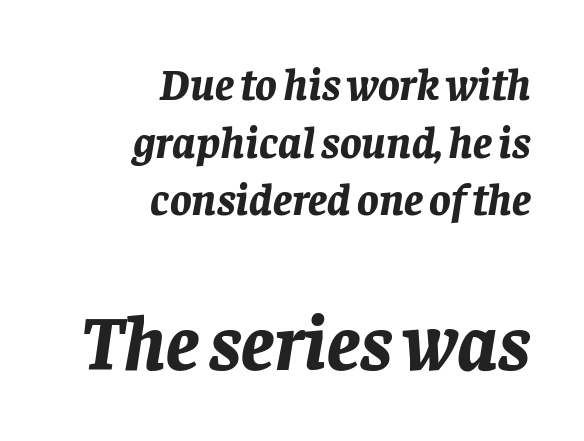
The image shows 78 px bold type, italic (leaning right); set right-aligned, normal line spacing (1.28x), normal letter spacing, not underlined; the second (bottom) block is 1.73x larger; low stroke contrast and a large x-height.
